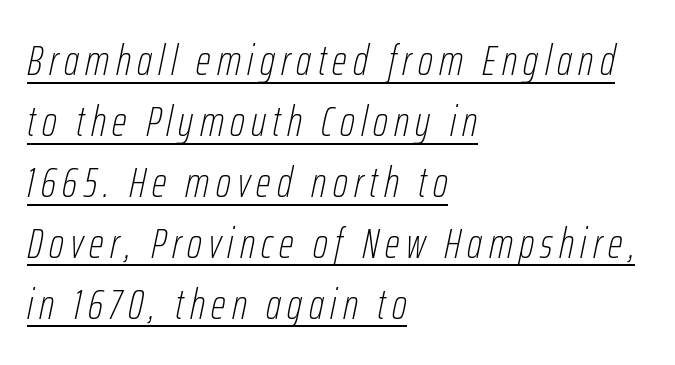
The image shows 42 px thin, condensed type, italic (leaning right); set left-aligned, normal line spacing (1.45x), underlined; low stroke contrast and a medium x-height.
